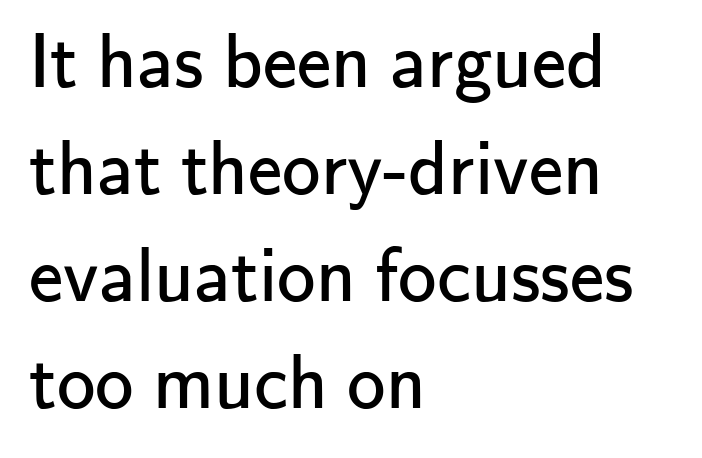
Q: Is the text bold? A: No.
Q: Is the text italic (slanted)? A: No, it is upright.
Q: Is the typeface a serif or a sans-serif typeface? A: Sans-serif.
Q: Is the text underlined? A: No.
Q: How is the paragraph aligned? A: Left-aligned.
Q: Is the spacing between letters normal or unusually wide? A: Normal.
Q: Is the spacing between lines tight, normal or loose? A: Normal.
Q: Width (condensed, normal, or wide)? A: Normal.
Q: Stroke contrast? A: Low.
Q: x-height? A: Small.
Q: Monospaced? A: No.
